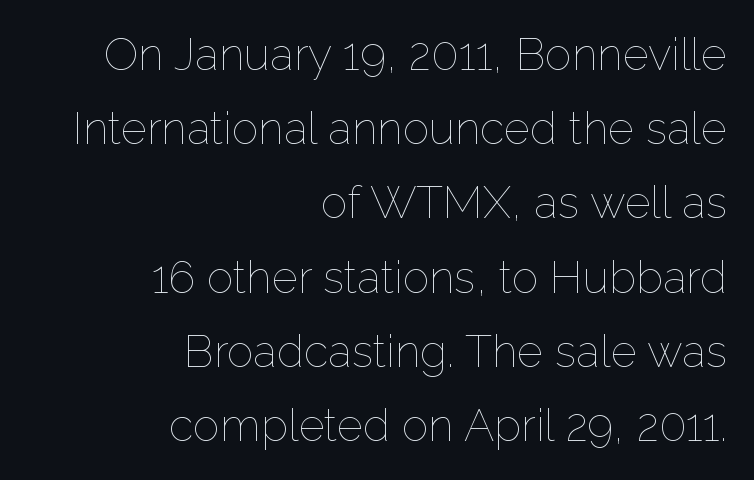
{"italic": "no", "bold": "no", "weight": "thin", "width": "normal", "stroke_contrast": "low", "x_height": "medium", "monospaced": "no", "underline": "no", "align": "right", "line_spacing": "normal", "line_spacing_ratio": 1.65, "letter_spacing": "normal", "letter_spacing_em": 0.0, "glyph_px": 45}
